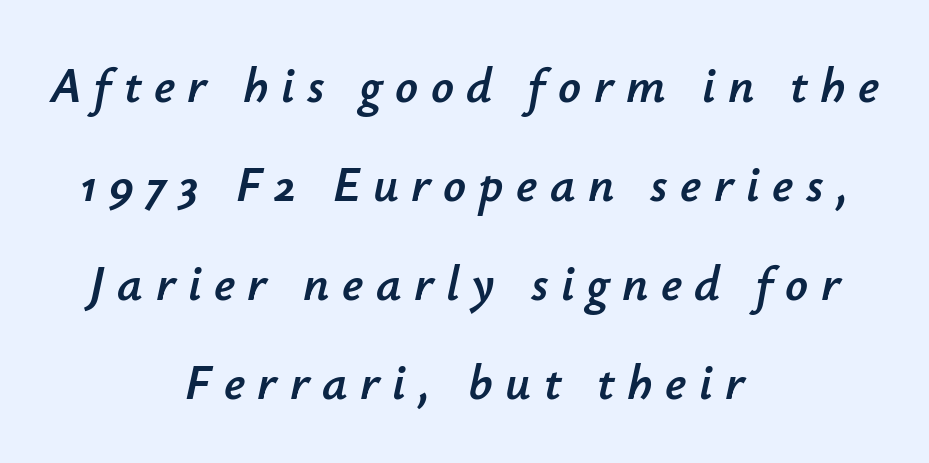
The image shows 50 px text type, italic (leaning right); set centered, loose line spacing (1.98x), unusually wide letter spacing (+0.25 em), not underlined; low stroke contrast and a small x-height.
